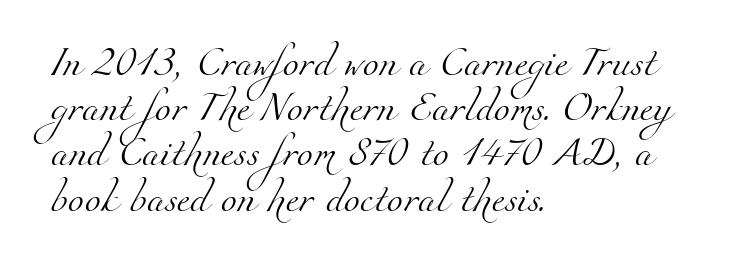
Q: Is the text bold? A: No.
Q: Is the typeface a serif or a sans-serif typeface? A: Serif.
Q: Is the text underlined? A: No.
Q: How is the paragraph aligned? A: Left-aligned.
Q: Is the spacing between letters normal or unusually wide? A: Normal.
Q: Is the spacing between lines tight, normal or loose? A: Normal.
Q: Width (condensed, normal, or wide)? A: Normal.
Q: Stroke contrast? A: Medium.
Q: x-height? A: Small.
Q: Monospaced? A: No.
